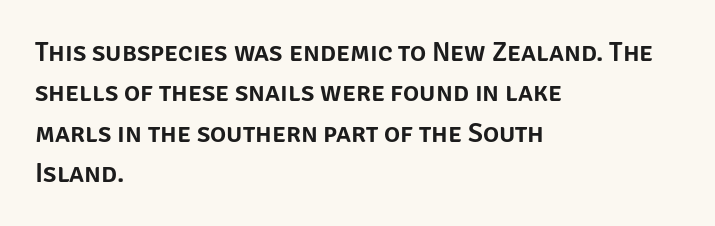
Q: Is the text italic (slanted)? A: No, it is upright.
Q: Is the text underlined? A: No.
Q: How is the paragraph aligned? A: Left-aligned.
Q: Is the spacing between letters normal or unusually wide? A: Normal.
Q: Is the spacing between lines tight, normal or loose? A: Normal.
